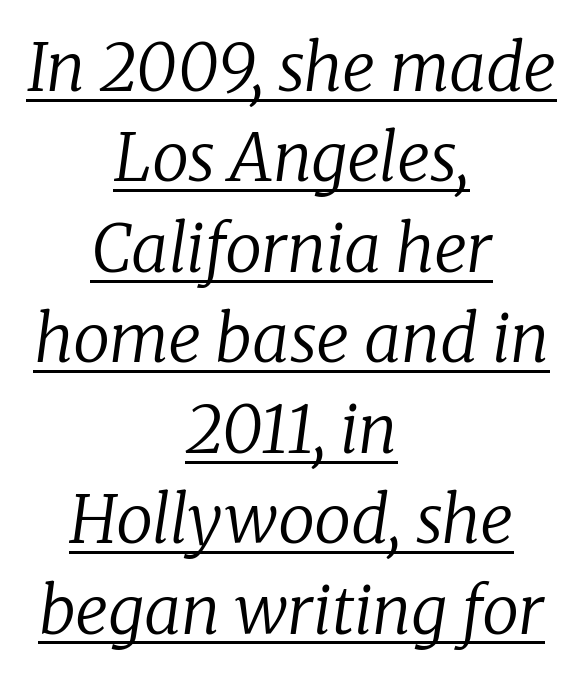
The lettering is marked with a stroke running underneath it. The lines in this sample share a center point and differ in where they start and stop. Is the letter spacing exaggerated? No — it looks like the ordinary default. Check where the strokes stop: tiny serifs finish them off.
